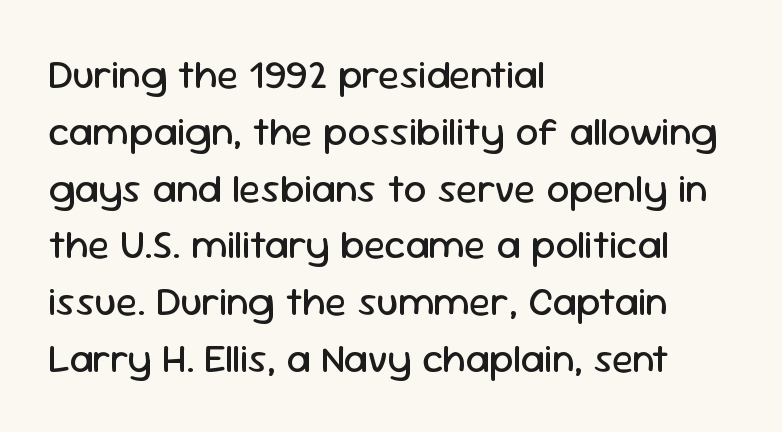
Is the type heavy? It reads as light-to-regular instead. Think of a printed novel: that variable character pitch is what you see here. This rendering employs a face without finishing strokes, i.e., a sans-serif. A roman cut, with each character standing at attention.
